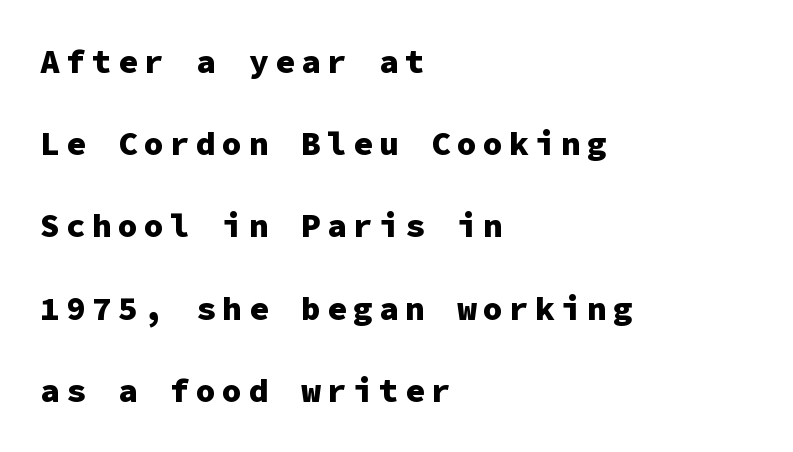
This sample has the even, mechanical cadence of fixed-width lettering. The glyphs in this specimen are sans serif. Horizontally, the lines are justified to the leading edge only. A clean baseline with only descenders dipping below it. Horizontal bands of white between lines are thick stripes. Every letter is thick-stroked: bold, no question.
